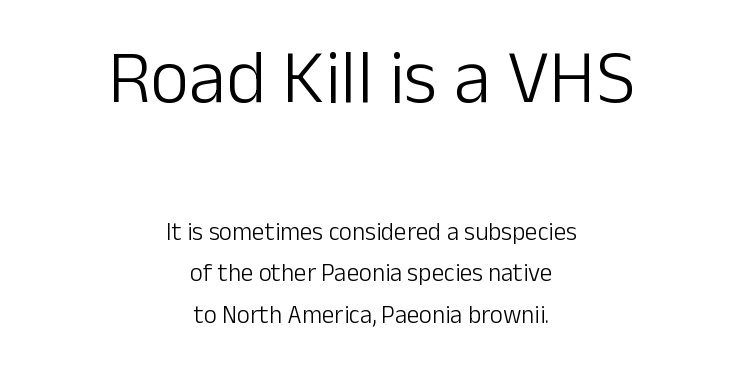
Honestly, the row spacing looks completely unremarkable. Anything drawn beneath the words? Only blank space. Proportional: the letters do not fall into vertical columns. Is the lower block the larger one? No — the upper block carries the bigger type. In terms of letterform style, serifs are entirely absent.
